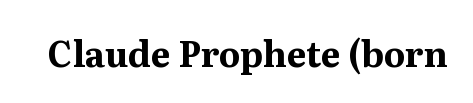
The letters advance in unequal steps, a hallmark of proportional type. This sample uses plain, unmodified letter spacing. Small tapered or slab feet sit at the stroke ends, so this counts as serif. Posture: vertical. Does the weight exceed regular? Yes, all the way to bold. The baseline area is clear.
